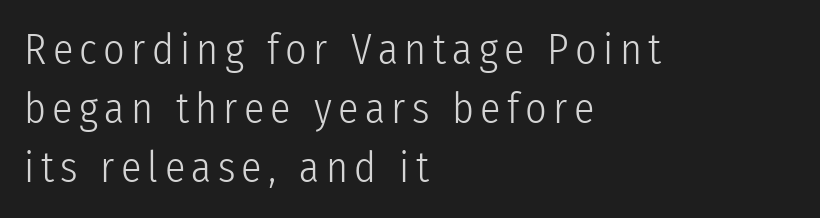
{"serif": "no", "italic": "no", "bold": "no", "weight": "light", "width": "condensed", "stroke_contrast": "low", "x_height": "medium", "monospaced": "no", "underline": "no", "align": "left", "line_spacing": "normal", "line_spacing_ratio": 1.4, "glyph_px": 42}
